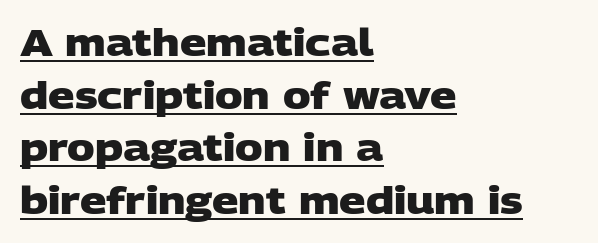
Q: Is the text bold? A: Yes.
Q: Is the typeface a serif or a sans-serif typeface? A: Sans-serif.
Q: Is the text underlined? A: Yes.
Q: How is the paragraph aligned? A: Left-aligned.
Q: Is the spacing between letters normal or unusually wide? A: Normal.
Q: Is the spacing between lines tight, normal or loose? A: Normal.
Q: Width (condensed, normal, or wide)? A: Wide.
Q: Stroke contrast? A: Low.
Q: x-height? A: Large.
Q: Monospaced? A: No.
